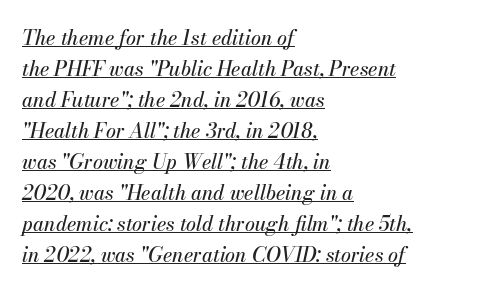
The image shows 20 px text type, italic (leaning right); set left-aligned, normal line spacing (1.55x), normal letter spacing, underlined.
